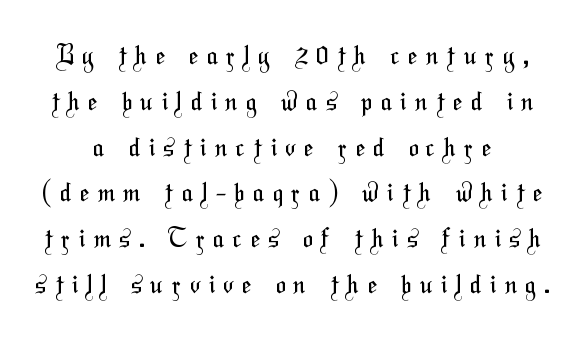
Q: Is the text bold? A: No.
Q: Is the text underlined? A: No.
Q: Is the spacing between letters normal or unusually wide? A: Unusually wide.
